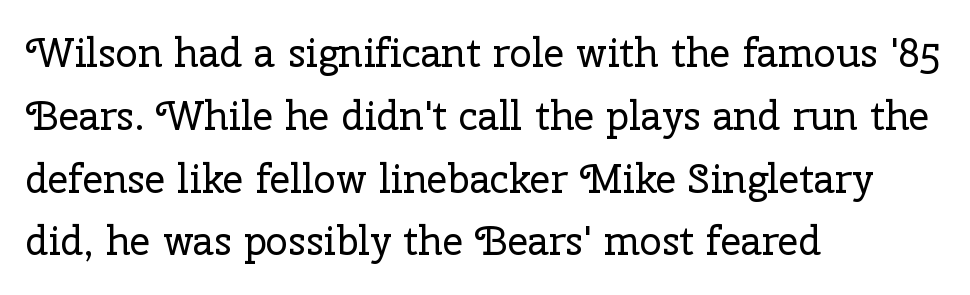
The image shows 40 px regular-weight serif type, upright; set left-aligned, normal line spacing (1.57x), normal letter spacing, not underlined; low stroke contrast and a medium x-height.
